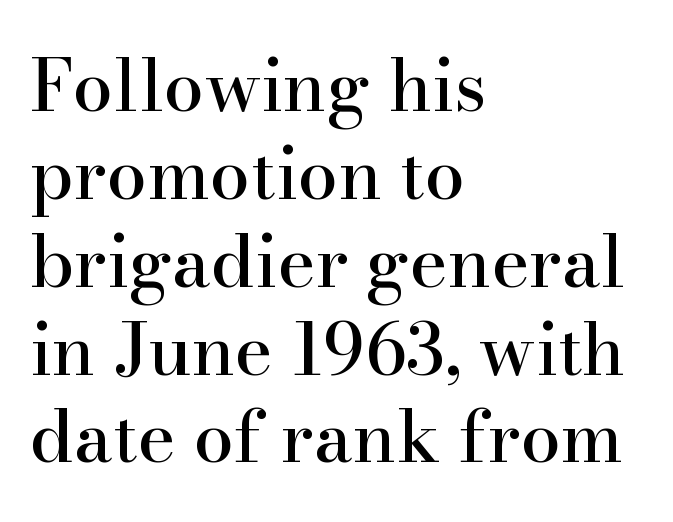
{"serif": "yes", "italic": "no", "width": "normal", "stroke_contrast": "high", "x_height": "small", "monospaced": "no", "underline": "no", "align": "left", "line_spacing_ratio": 1.22, "letter_spacing": "normal", "letter_spacing_em": 0.0, "glyph_px": 72}
